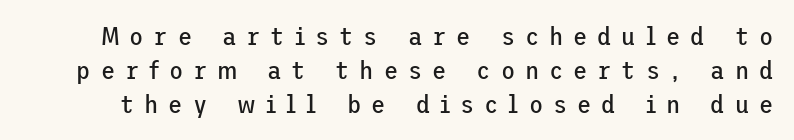
You could only call the tracking loose — the letters float apart. Designer's note — italics off, roman on. The space directly below the letters is spotless. A quiet, ordinary-to-light weight characterises the typeface.
